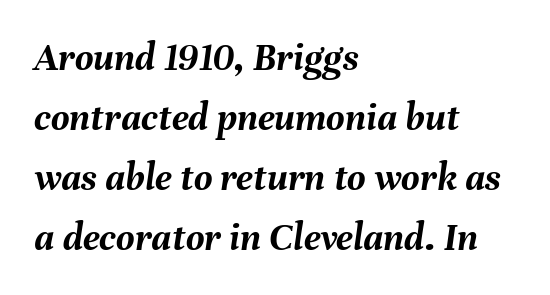
Looks like regular typesetting: each glyph gets only the width it needs. This sample is left-justified, so line endings fall wherever the words run out. The space directly below the letters is spotless. These lines carry a lot of weight — the face is fully bold. No extra tracking has been applied to these lines. If you drew a line through each stem, it would be angled.
